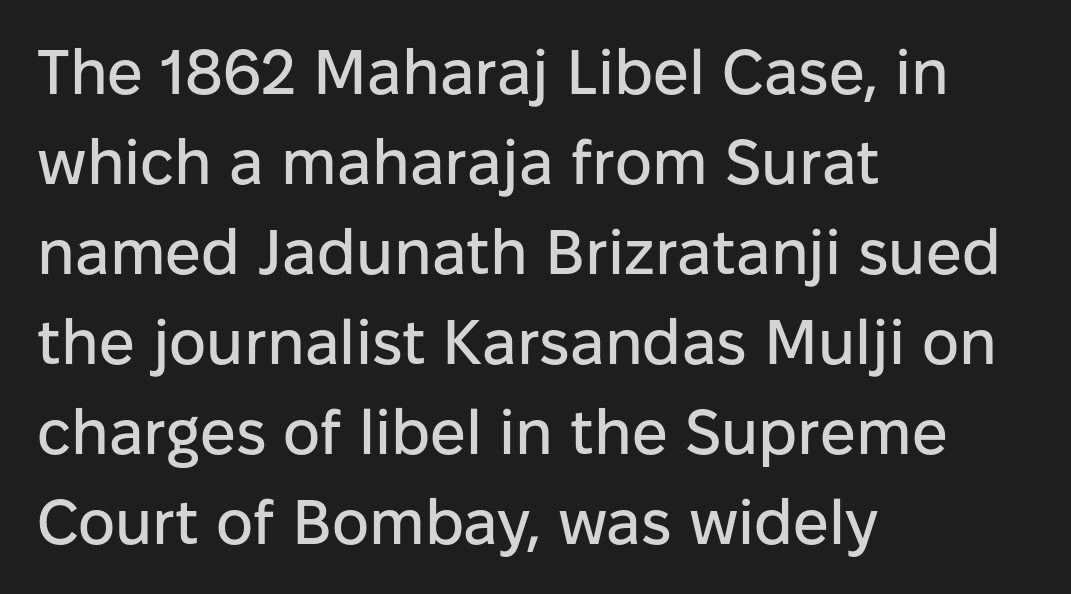
{"serif": "no", "italic": "no", "width": "normal", "stroke_contrast": "low", "x_height": "medium", "monospaced": "no", "underline": "no", "align": "left", "line_spacing": "normal", "line_spacing_ratio": 1.43, "letter_spacing": "normal", "letter_spacing_em": 0.0, "glyph_px": 63}
